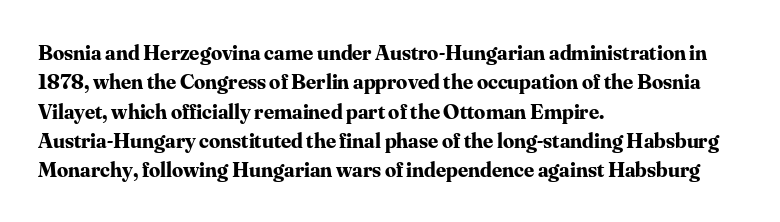
Q: Is the text bold? A: Yes.
Q: Is the text italic (slanted)? A: No, it is upright.
Q: Is the text underlined? A: No.
Q: How is the paragraph aligned? A: Left-aligned.
Q: Is the spacing between letters normal or unusually wide? A: Normal.
Q: Is the spacing between lines tight, normal or loose? A: Normal.
